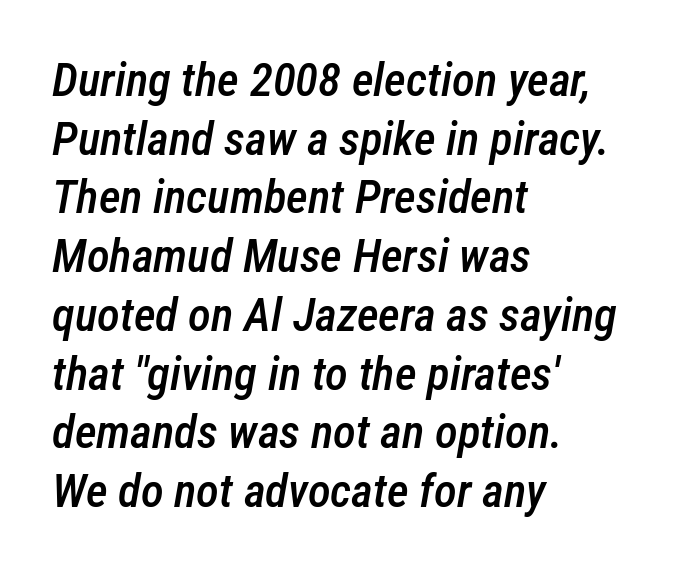
{"italic": "yes", "lean": "right", "slant_degrees": 12, "bold": "semi", "weight": "semibold", "width": "condensed", "stroke_contrast": "low", "x_height": "medium", "monospaced": "no", "underline": "no", "align": "left", "line_spacing": "normal", "line_spacing_ratio": 1.25, "letter_spacing": "normal", "letter_spacing_em": 0.0, "glyph_px": 47}
